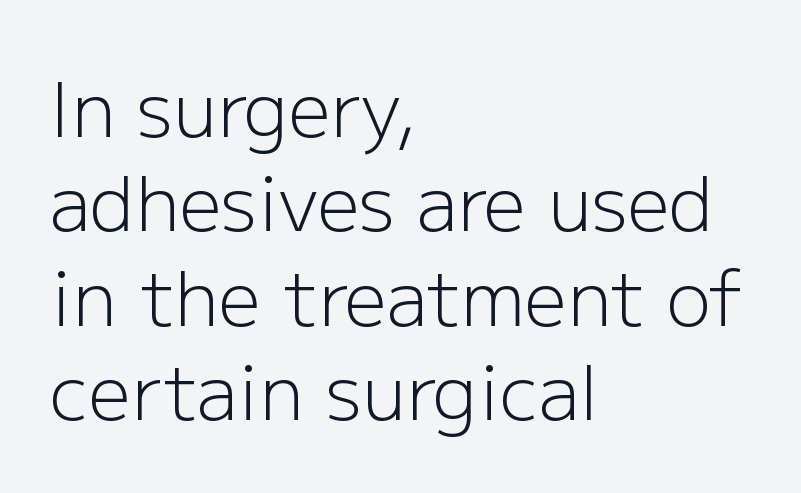
The letters stand upright; this is a roman face. A classic flush-left, rag-right setting is used for this passage. Unbolded letterforms with no extra heft. Varying glyph widths throughout — classic text-font behaviour.
